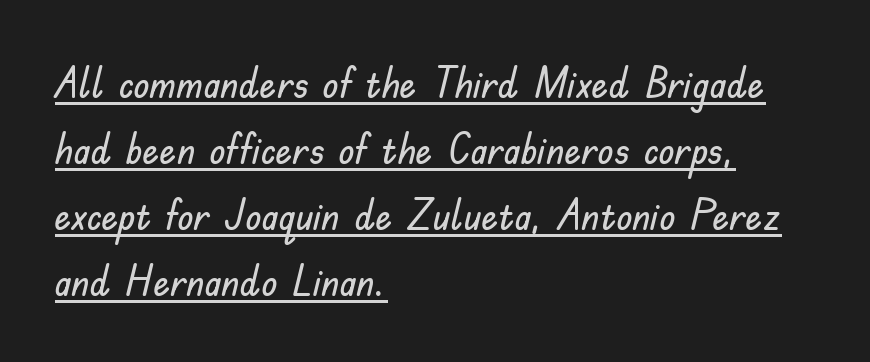
Q: Is the text italic (slanted)? A: Yes.
Q: Is the typeface a serif or a sans-serif typeface? A: Sans-serif.
Q: Is the text underlined? A: Yes.
Q: How is the paragraph aligned? A: Left-aligned.
Q: Is the spacing between letters normal or unusually wide? A: Normal.
Q: Is the spacing between lines tight, normal or loose? A: Normal.
Q: Width (condensed, normal, or wide)? A: Normal.
Q: Stroke contrast? A: Low.
Q: x-height? A: Small.
Q: Monospaced? A: No.
